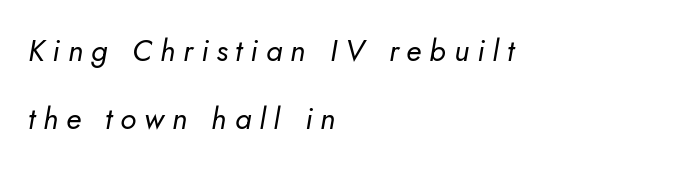
The image shows 30 px regular-weight type, italic (leaning right); set left-aligned, loose line spacing (2.26x), unusually wide letter spacing (+0.26 em), not underlined; low stroke contrast and a small x-height.
